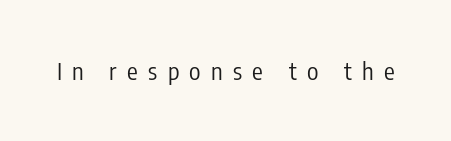
{"italic": "no", "bold": "no", "underline": "no", "letter_spacing": "wide", "letter_spacing_em": 0.43, "glyph_px": 24}
